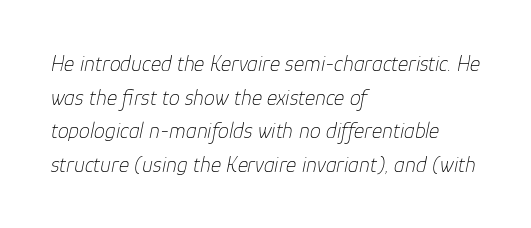
The image shows 22 px text type, italic (leaning right); set left-aligned, normal line spacing (1.53x), normal letter spacing, not underlined.
